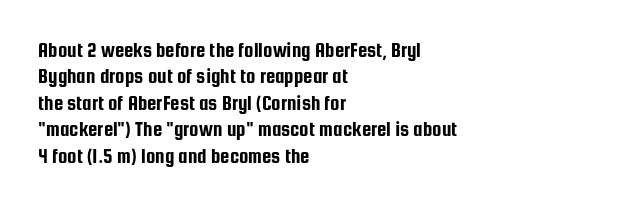
Q: Is the text italic (slanted)? A: No, it is upright.
Q: Is the text underlined? A: No.
Q: How is the paragraph aligned? A: Left-aligned.
Q: Is the spacing between letters normal or unusually wide? A: Normal.
Q: Is the spacing between lines tight, normal or loose? A: Normal.
